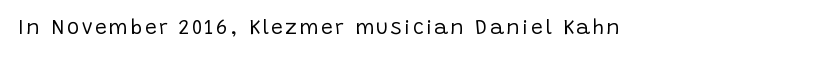
Nope, not italic — everything's standing straight. Weight: regular or lighter. This rendering features lettering with no underline.
